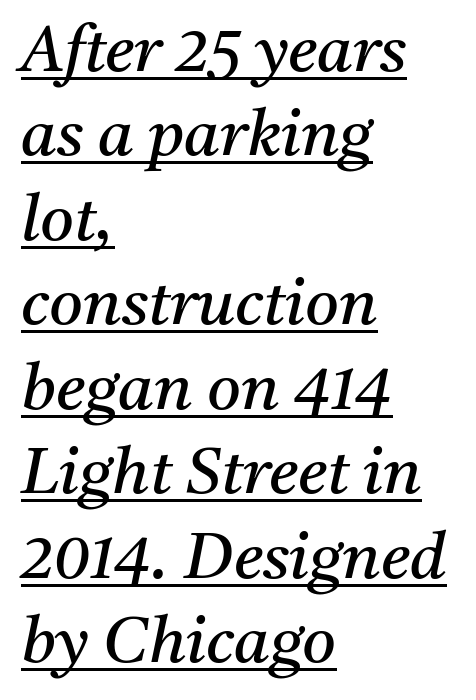
{"serif": "yes", "italic": "yes", "lean": "right", "slant_degrees": 11, "bold": "no", "weight": "regular", "width": "normal", "stroke_contrast": "medium", "x_height": "medium", "monospaced": "no", "underline": "yes", "align": "left", "line_spacing": "normal", "line_spacing_ratio": 1.3, "letter_spacing": "normal", "letter_spacing_em": 0.0, "glyph_px": 65}
